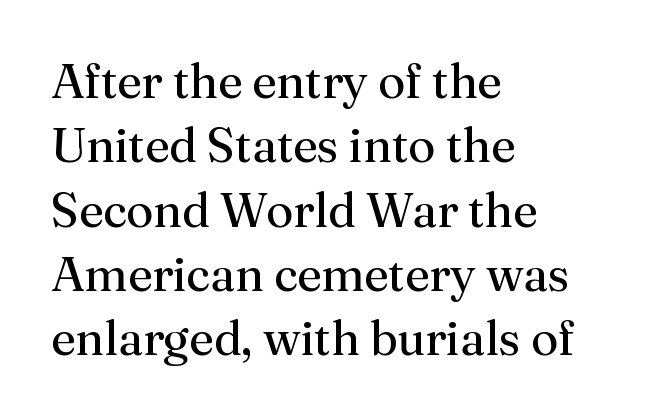
The image shows 48 px regular-weight serif type, upright; set left-aligned, normal line spacing (1.34x), normal letter spacing, not underlined; medium stroke contrast and a medium x-height.
